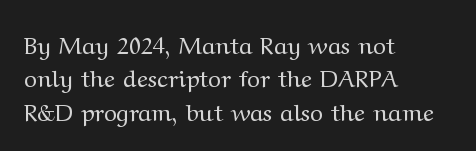
The image shows 24 px text type, upright; set left-aligned, normal line spacing (1.39x), normal letter spacing, not underlined.
